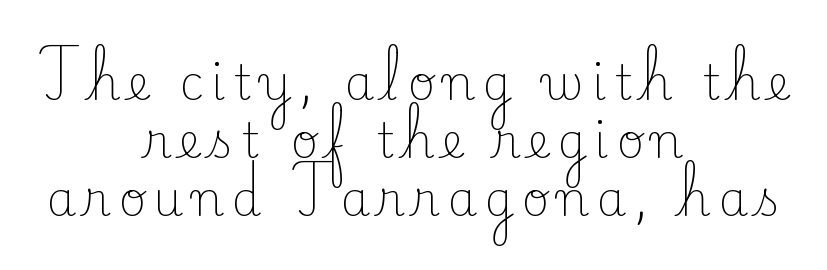
Q: Is the text bold? A: No.
Q: Is the text italic (slanted)? A: No, it is upright.
Q: Is the typeface a serif or a sans-serif typeface? A: Serif.
Q: Is the text underlined? A: No.
Q: How is the paragraph aligned? A: Centered.
Q: Width (condensed, normal, or wide)? A: Normal.
Q: Stroke contrast? A: Low.
Q: x-height? A: Small.
Q: Monospaced? A: No.
